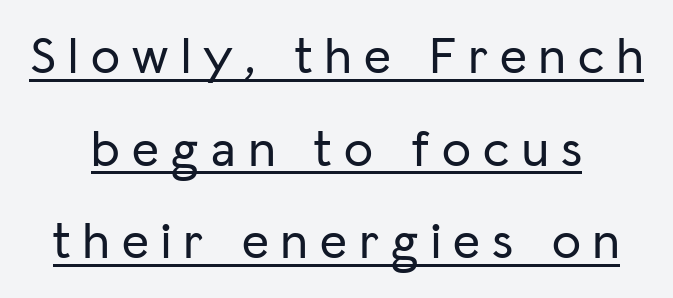
The image shows 52 px sans-serif type, upright; set centered, line spacing 1.78x, unusually wide letter spacing (+0.24 em), underlined; low stroke contrast and a medium x-height.
